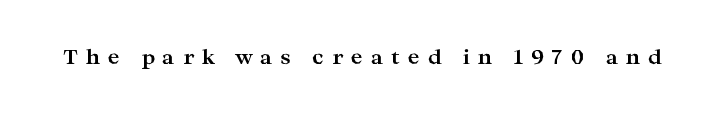
The image shows 20 px bold type, upright; set unusually wide letter spacing (+0.4 em), not underlined.
